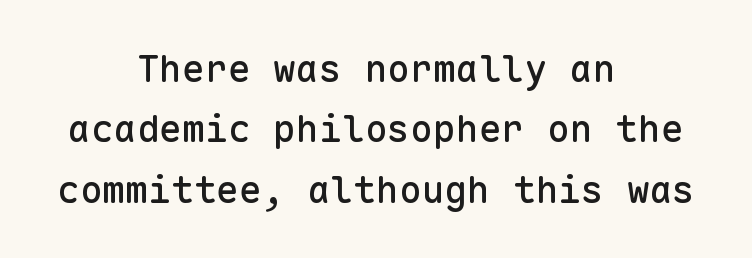
The image shows 38 px sans-serif type, upright, monospaced; set centered, normal line spacing (1.59x), normal letter spacing, not underlined; low stroke contrast and a medium x-height.
